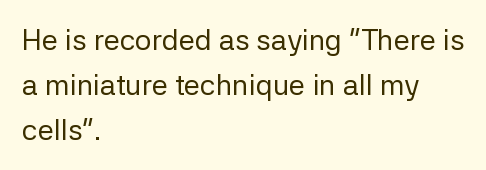
{"serif": "no", "italic": "no", "bold": "no", "weight": "regular", "width": "normal", "stroke_contrast": "low", "x_height": "medium", "monospaced": "no", "underline": "no", "align": "left", "line_spacing": "normal", "line_spacing_ratio": 1.56, "letter_spacing": "normal", "letter_spacing_em": 0.0, "glyph_px": 29}
